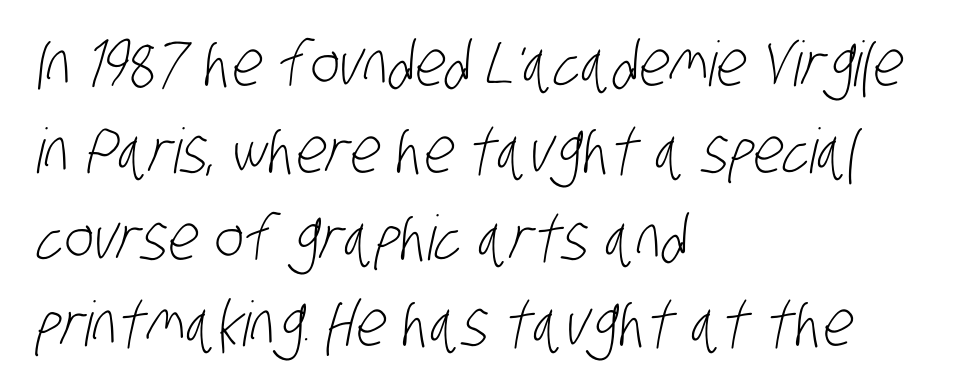
Q: Is the text bold? A: No.
Q: Is the typeface a serif or a sans-serif typeface? A: Sans-serif.
Q: Is the text underlined? A: No.
Q: How is the paragraph aligned? A: Left-aligned.
Q: Is the spacing between letters normal or unusually wide? A: Normal.
Q: Is the spacing between lines tight, normal or loose? A: Normal.
Q: Width (condensed, normal, or wide)? A: Condensed.
Q: Stroke contrast? A: Low.
Q: x-height? A: Large.
Q: Monospaced? A: No.
